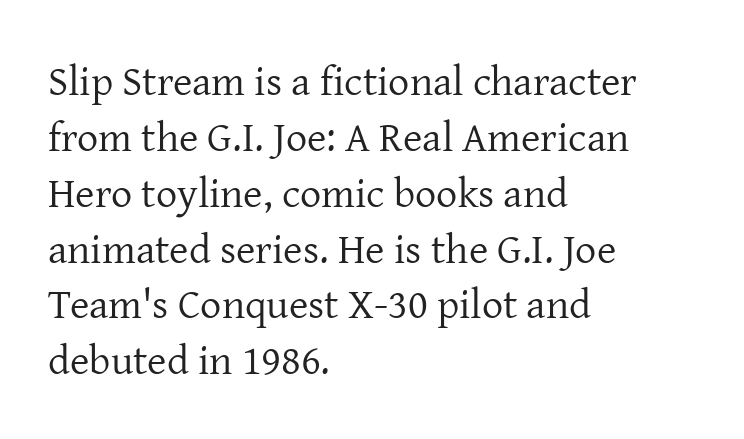
{"serif": "yes", "italic": "no", "bold": "no", "weight": "regular", "width": "normal", "stroke_contrast": "low", "x_height": "medium", "monospaced": "no", "underline": "no", "align": "left", "line_spacing": "normal", "line_spacing_ratio": 1.33, "letter_spacing": "normal", "letter_spacing_em": 0.0, "glyph_px": 42}
